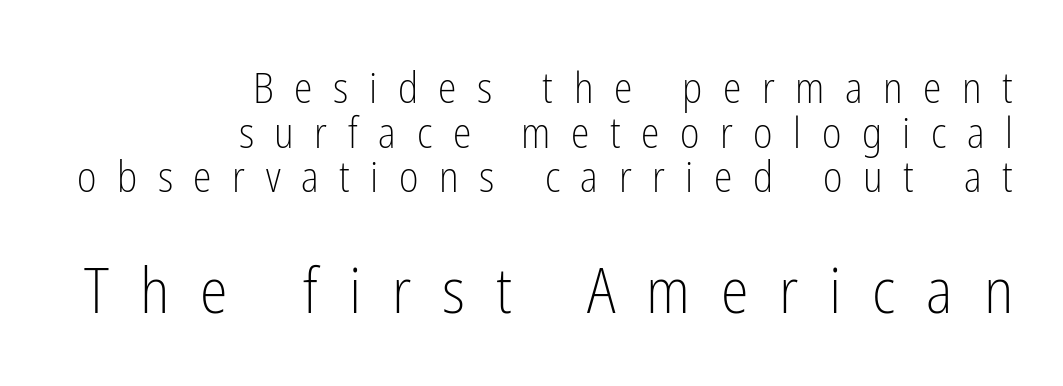
The image shows 63 px light, condensed sans-serif type, upright; set right-aligned, tight line spacing (1.06x), unusually wide letter spacing (+0.49 em), not underlined; the second (bottom) block is 1.5x larger; low stroke contrast and a medium x-height.
